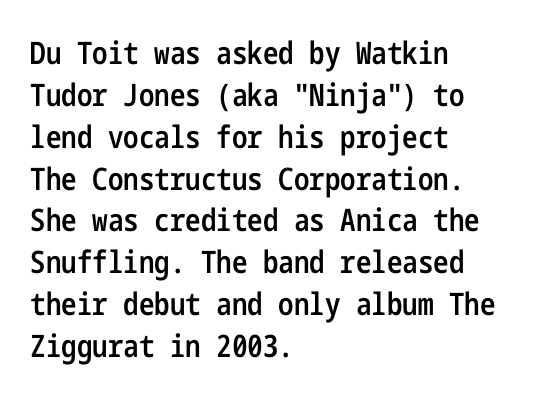
Q: Is the text bold? A: Semi-bold.
Q: Is the text italic (slanted)? A: No, it is upright.
Q: Is the typeface a serif or a sans-serif typeface? A: Sans-serif.
Q: Is the text underlined? A: No.
Q: How is the paragraph aligned? A: Left-aligned.
Q: Is the spacing between letters normal or unusually wide? A: Normal.
Q: Is the spacing between lines tight, normal or loose? A: Normal.
Q: Width (condensed, normal, or wide)? A: Condensed.
Q: Stroke contrast? A: Low.
Q: x-height? A: Medium.
